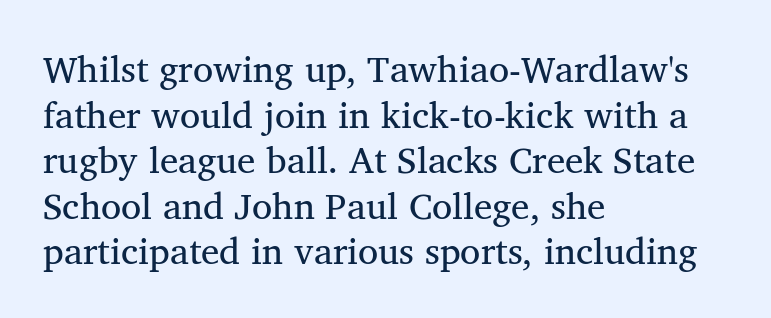
What stands out about the letter spacing? Nothing — it is the standard amount. The type sits square on the baseline with zero lean. To sum up the face: it has serifs. Any mark beneath the type? The region is blank.
